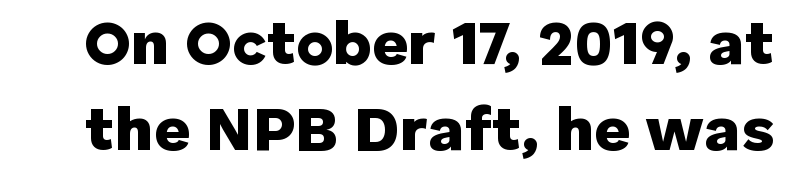
{"serif": "no", "italic": "no", "bold": "yes", "weight": "heavy", "width": "normal", "stroke_contrast": "low", "x_height": "medium", "monospaced": "no", "underline": "no", "line_spacing": "normal", "line_spacing_ratio": 1.37, "letter_spacing": "normal", "letter_spacing_em": 0.0, "glyph_px": 63}
